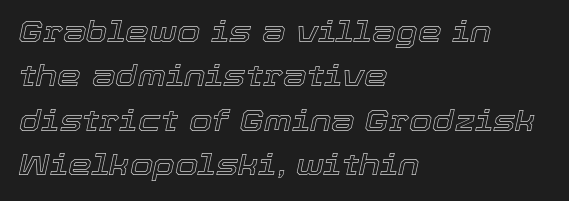
Q: Is the text italic (slanted)? A: Yes, it leans right by about 12 degrees.
Q: Is the text underlined? A: No.
Q: How is the paragraph aligned? A: Left-aligned.
Q: Is the spacing between letters normal or unusually wide? A: Normal.
Q: Is the spacing between lines tight, normal or loose? A: Normal.
Q: Width (condensed, normal, or wide)? A: Normal.
Q: x-height? A: Medium.
Q: Monospaced? A: No.
